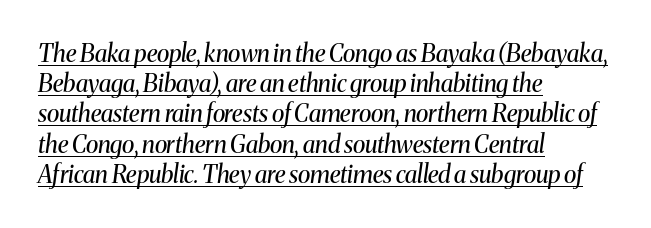
The image shows 24 px text type, italic (leaning right); set left-aligned, normal line spacing (1.26x), normal letter spacing, underlined.
